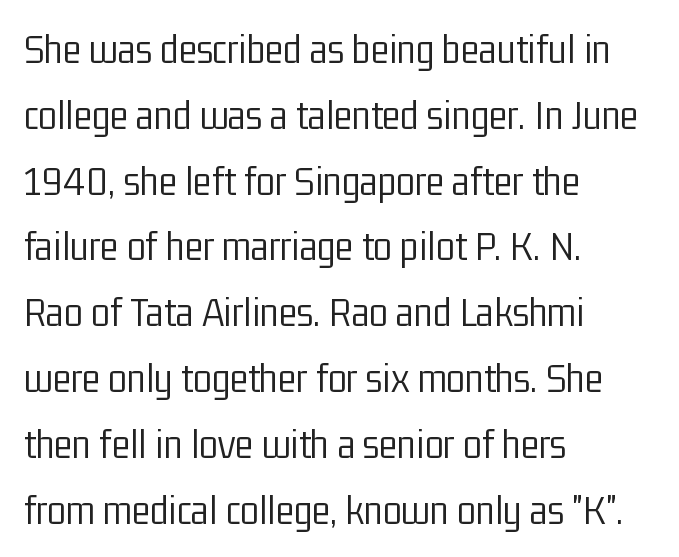
Q: Is the text bold? A: No.
Q: Is the text italic (slanted)? A: No, it is upright.
Q: Is the typeface a serif or a sans-serif typeface? A: Sans-serif.
Q: Is the text underlined? A: No.
Q: How is the paragraph aligned? A: Left-aligned.
Q: Is the spacing between letters normal or unusually wide? A: Normal.
Q: Is the spacing between lines tight, normal or loose? A: Normal.
Q: Width (condensed, normal, or wide)? A: Condensed.
Q: Stroke contrast? A: Low.
Q: x-height? A: Medium.
Q: Monospaced? A: No.
